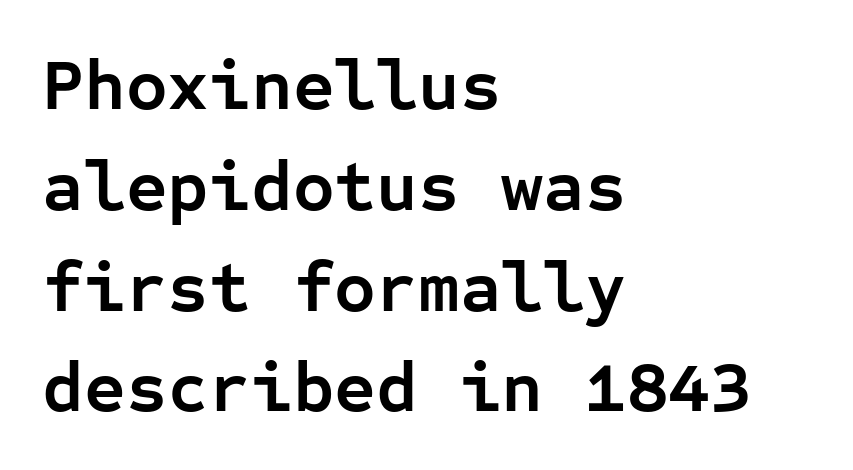
Typeset ragged right — the left edge is the straight one. Does the lettering tilt? It doesn't — this is upright. Just letters on the line, the space beneath them empty. The letters are bold, with thick, heavy strokes.
